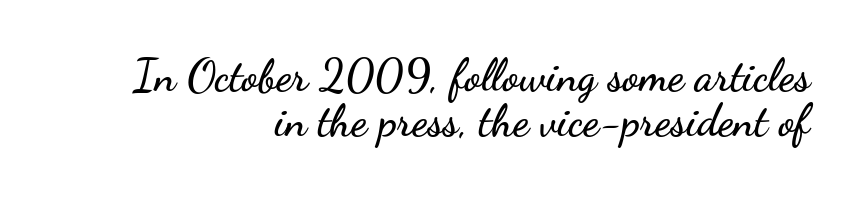
The image shows 44 px wide sans-serif type; set right-aligned, tight line spacing (1.03x), normal letter spacing, not underlined; low stroke contrast and a small x-height.
